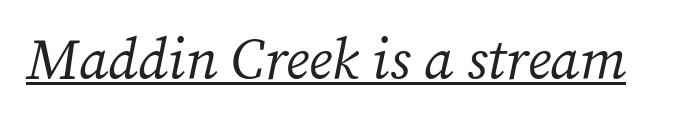
The string is rendered with underlining switched on. Each letter keeps its own natural width here, so spacing adapts to shape. Classification — serif. Tracking value appears to be zero — textbook default spacing.
